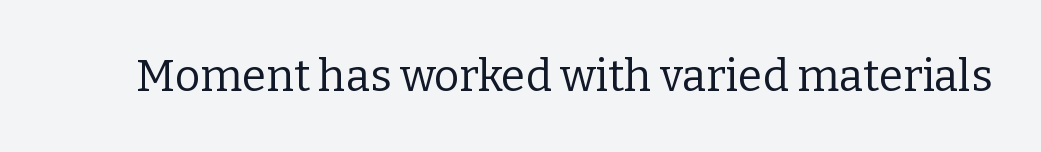
Q: Is the text bold? A: No.
Q: Is the text italic (slanted)? A: No, it is upright.
Q: Is the typeface a serif or a sans-serif typeface? A: Serif.
Q: Is the text underlined? A: No.
Q: Is the spacing between letters normal or unusually wide? A: Normal.
Q: Width (condensed, normal, or wide)? A: Normal.
Q: Stroke contrast? A: Low.
Q: x-height? A: Medium.
Q: Monospaced? A: No.
